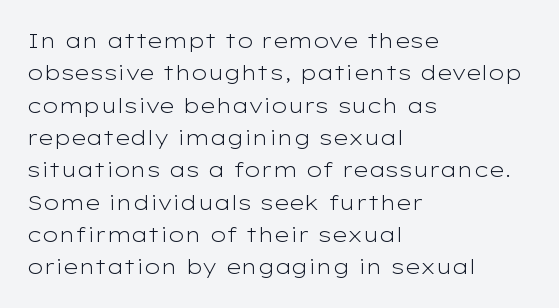
The image shows 21 px text type, upright; set left-aligned, normal line spacing (1.54x), normal letter spacing, not underlined.
